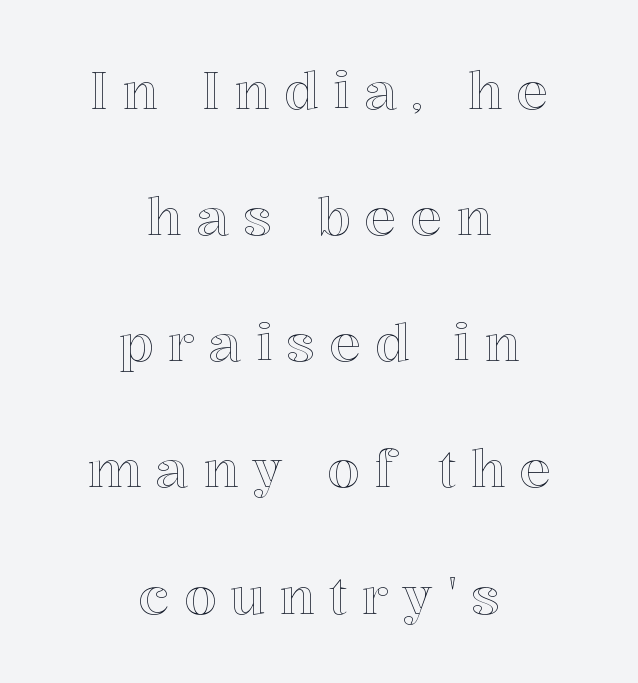
Q: Is the text italic (slanted)? A: No, it is upright.
Q: Is the text underlined? A: No.
Q: How is the paragraph aligned? A: Centered.
Q: Is the spacing between letters normal or unusually wide? A: Unusually wide.
Q: Is the spacing between lines tight, normal or loose? A: Loose.
Q: Width (condensed, normal, or wide)? A: Normal.
Q: x-height? A: Medium.
Q: Monospaced? A: No.
